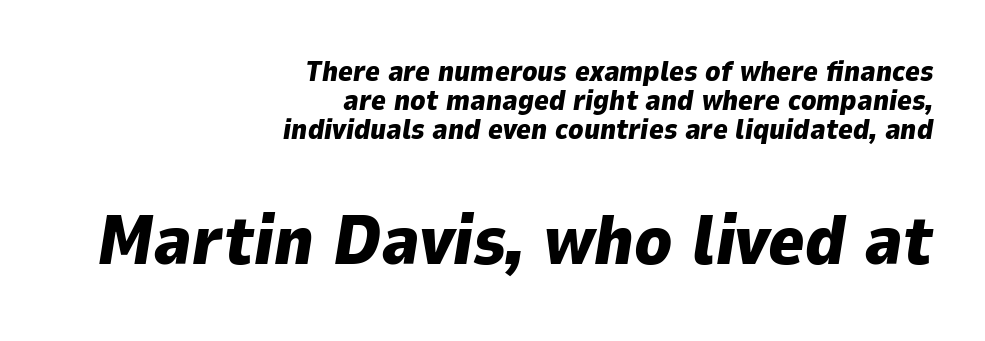
{"italic": "yes", "lean": "right", "slant_degrees": 9, "bold": "yes", "weight": "heavy", "width": "normal", "stroke_contrast": "low", "x_height": "medium", "monospaced": "no", "underline": "no", "align": "right", "line_spacing": "tight", "line_spacing_ratio": 1.03, "letter_spacing": "normal", "letter_spacing_em": 0.0, "larger_block": "second", "size_ratio": 2.46, "glyph_px": 69}
